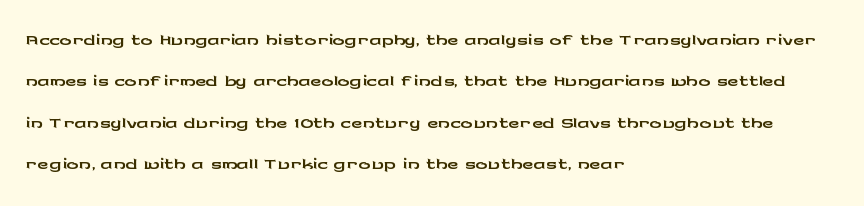
The image shows 30 px wide sans-serif type, upright; set left-aligned, normal line spacing (1.38x), normal letter spacing, not underlined; low stroke contrast and a medium x-height.
